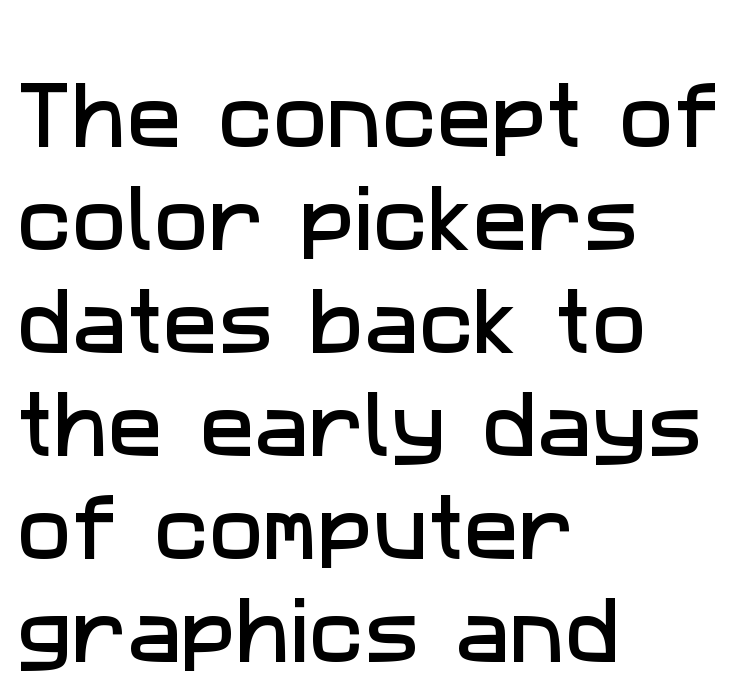
Normally led — the rows are evenly, conventionally spaced. The gap between lines stays unmarked. The text was rendered using a sans face with plain stroke endings. What stands out about the letter spacing? Nothing — it is the standard amount.
